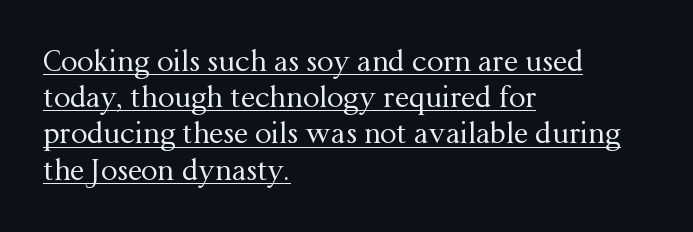
Q: Is the text bold? A: No.
Q: Is the text italic (slanted)? A: No, it is upright.
Q: Is the typeface a serif or a sans-serif typeface? A: Serif.
Q: Is the text underlined? A: Yes.
Q: How is the paragraph aligned? A: Left-aligned.
Q: Is the spacing between letters normal or unusually wide? A: Normal.
Q: Is the spacing between lines tight, normal or loose? A: Normal.
Q: Width (condensed, normal, or wide)? A: Normal.
Q: Stroke contrast? A: Medium.
Q: x-height? A: Medium.
Q: Monospaced? A: No.
